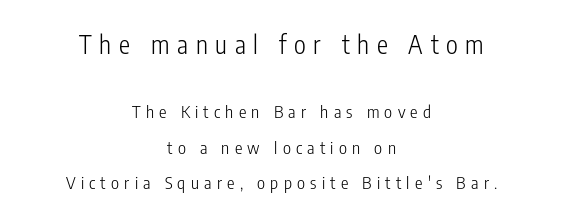
The image shows 25 px text type, upright; set centered, loose line spacing (2.09x), unusually wide letter spacing (+0.31 em), not underlined; the first (top) block is 1.47x larger.
